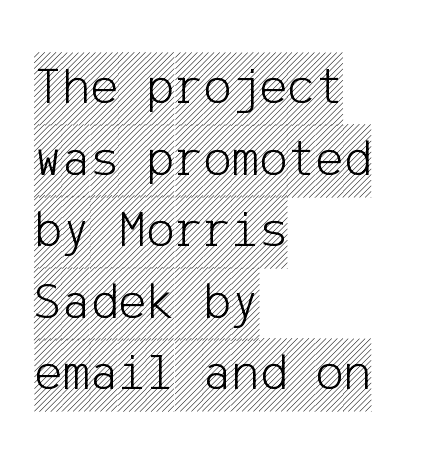
{"italic": "no", "width": "condensed", "x_height": "large", "underline": "no", "align": "left", "line_spacing": "normal", "line_spacing_ratio": 1.35, "letter_spacing": "normal", "letter_spacing_em": 0.0, "glyph_px": 53}
